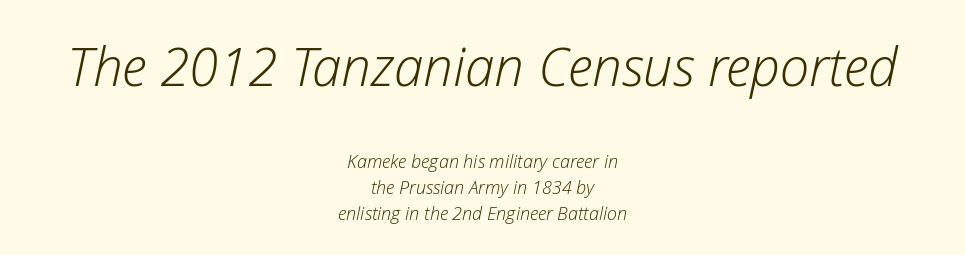
Q: Is the text bold? A: No.
Q: Is the text italic (slanted)? A: Yes, it leans right by about 12 degrees.
Q: Is the text underlined? A: No.
Q: How is the paragraph aligned? A: Centered.
Q: Is the spacing between letters normal or unusually wide? A: Normal.
Q: Is the spacing between lines tight, normal or loose? A: Normal.
Q: Which block of text is set in a larger size, the first (top) or the second (bottom)? A: The first (top) one.
Q: Width (condensed, normal, or wide)? A: Normal.
Q: Stroke contrast? A: Low.
Q: x-height? A: Medium.
Q: Monospaced? A: No.
